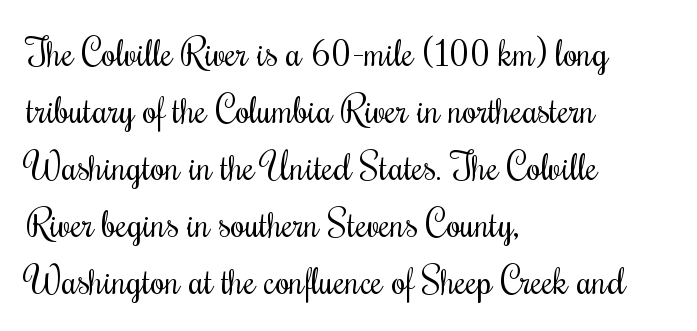
On a weight scale, this lands at 450 or below. Spacing verdict: proportional, widths tailored to each character. The space beneath each line is pristine and unruled. The rendering anchors every line to the left-hand side.
